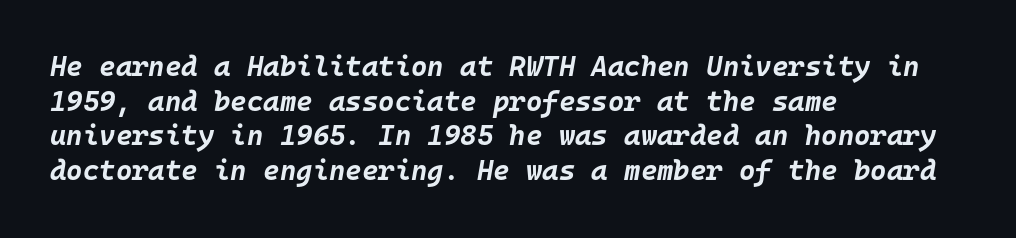
Q: Is the text bold? A: Yes.
Q: Is the text italic (slanted)? A: Yes, it leans right by about 10 degrees.
Q: Is the text underlined? A: No.
Q: How is the paragraph aligned? A: Left-aligned.
Q: Is the spacing between letters normal or unusually wide? A: Normal.
Q: Width (condensed, normal, or wide)? A: Normal.
Q: Stroke contrast? A: Low.
Q: x-height? A: Large.
Q: Monospaced? A: Yes.
